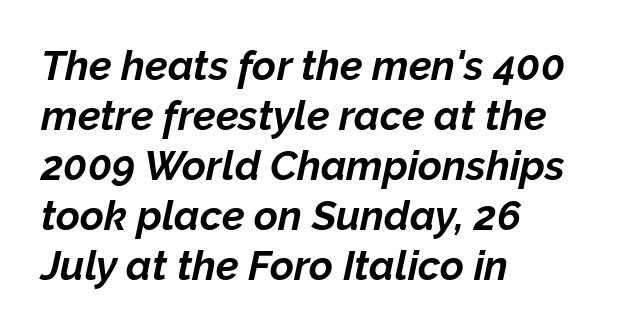
Q: Is the text bold? A: Yes.
Q: Is the text italic (slanted)? A: Yes, it leans right by about 12 degrees.
Q: Is the text underlined? A: No.
Q: How is the paragraph aligned? A: Left-aligned.
Q: Is the spacing between letters normal or unusually wide? A: Normal.
Q: Width (condensed, normal, or wide)? A: Normal.
Q: Stroke contrast? A: Low.
Q: x-height? A: Medium.
Q: Monospaced? A: No.
